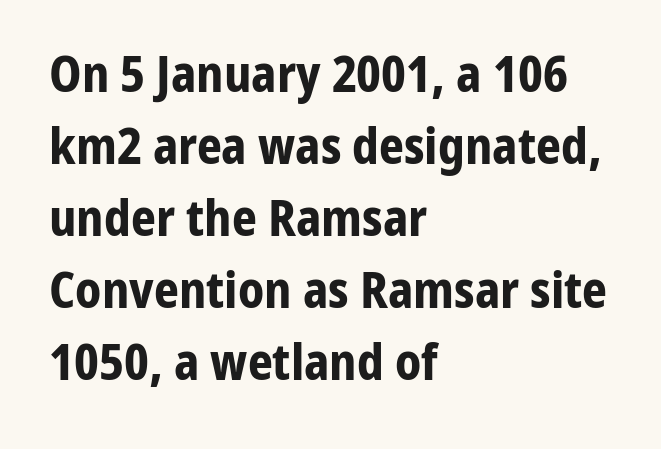
When letters stand straight like this, we call the style roman or upright. The rendering keeps characters at their native spacing. The space directly below the letters is spotless. A dark, heavy texture on the line: the type is bold. Note the varied advance widths — an 'i' is clearly narrower than an 'm'.
